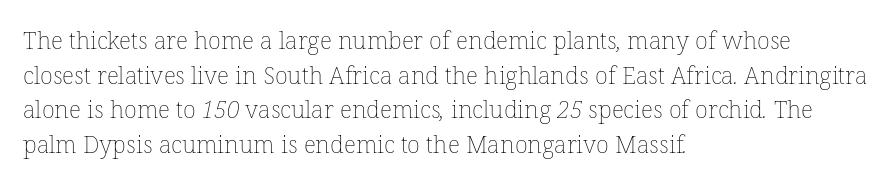
{"bold": "no", "underline": "no", "align": "left", "line_spacing": "normal", "line_spacing_ratio": 1.44, "letter_spacing": "normal", "letter_spacing_em": 0.0, "glyph_px": 24}
